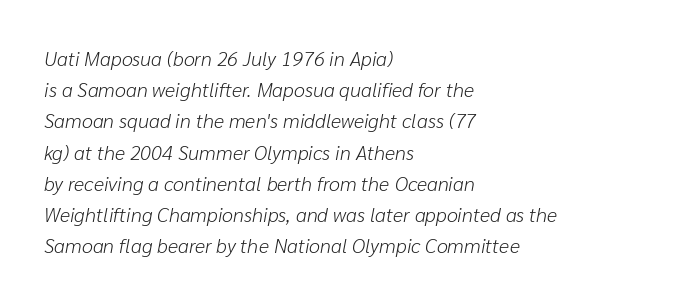
Q: Is the text bold? A: No.
Q: Is the text italic (slanted)? A: Yes, it leans right by about 10 degrees.
Q: Is the text underlined? A: No.
Q: How is the paragraph aligned? A: Left-aligned.
Q: Is the spacing between letters normal or unusually wide? A: Normal.
Q: Is the spacing between lines tight, normal or loose? A: Normal.
